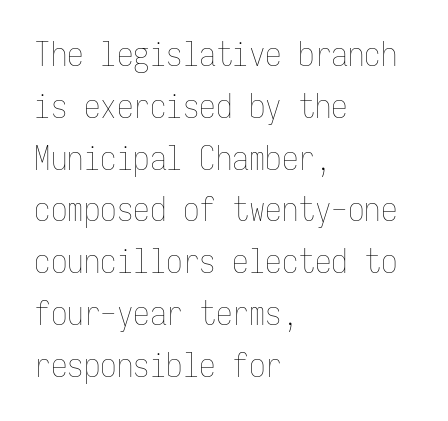
Students, note that the glyphs here touch the page at normal intervals. A clean baseline with only descenders dipping below it. Compared with a typical body face, this is equally light or lighter still. You could count columns in this text — the font is strictly monospaced.
